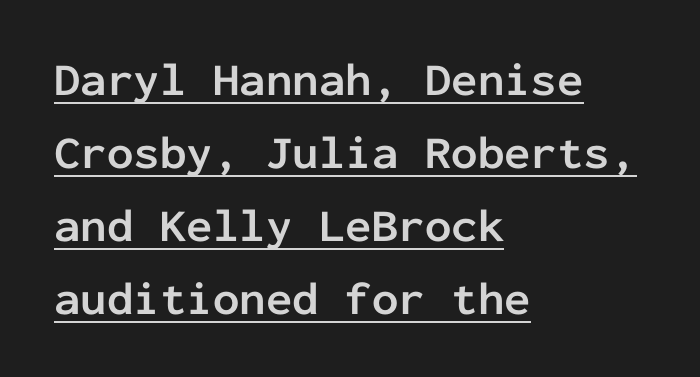
{"serif": "no", "italic": "no", "bold": "yes", "weight": "semibold", "width": "normal", "stroke_contrast": "low", "x_height": "medium", "monospaced": "yes", "underline": "yes", "align": "left", "line_spacing": "normal", "line_spacing_ratio": 1.55, "letter_spacing": "normal", "letter_spacing_em": 0.0, "glyph_px": 47}
